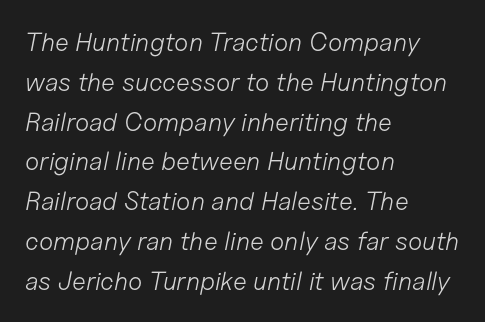
A typesetter would mark this as italic. The gaps between neighbouring characters are ordinary and unremarkable. Is there much room between lines? A standard amount, neither cramped nor airy. Each stroke keeps to a modest, everyday thickness or less.
